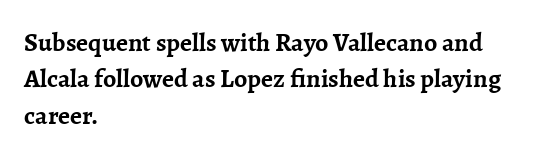
Characters remain perfectly vertical along every line. The passage is arranged the way most books set body copy — flush left. These lines sit exactly where default settings would place them. Nobody touched the tracking dial on this one. Descender tails drop into unmarked territory. Is the type bold? Yes — the strokes are clearly thick and heavy.
